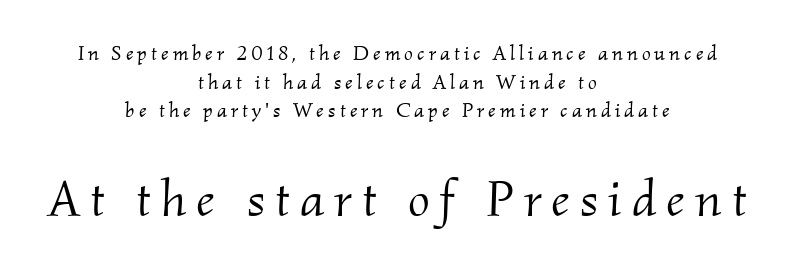
The image shows 52 px light serif type, italic (leaning right); set centered, normal line spacing (1.36x), not underlined; the second (bottom) block is 2.48x larger; medium stroke contrast and a small x-height.
